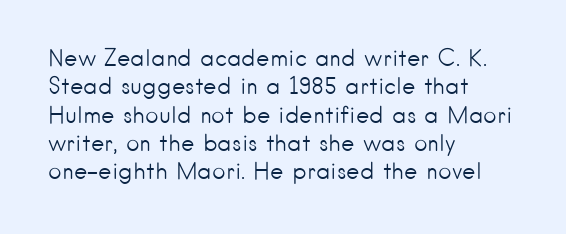
Q: Is the text bold? A: No.
Q: Is the text italic (slanted)? A: No, it is upright.
Q: Is the text underlined? A: No.
Q: How is the paragraph aligned? A: Left-aligned.
Q: Is the spacing between letters normal or unusually wide? A: Normal.
